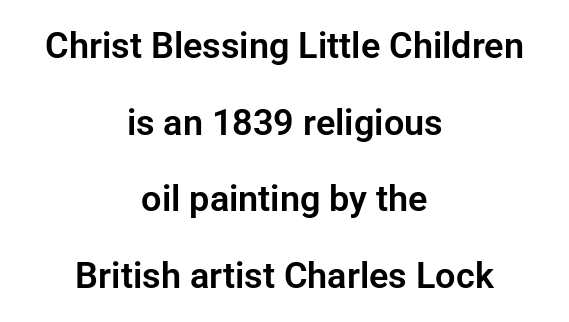
This rendering leaves character spacing at its baseline value. Unmarked baselines from the first word to the last. Letterform terminals end flat and unadorned throughout the passage. Rendered with straight, roman letterforms. Whoever set this chose breathing room over compactness in the vertical rhythm. You could not count columns in this text — the font is proportionally spaced.
